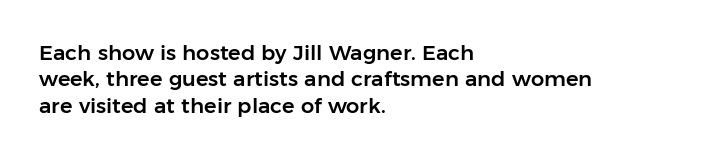
{"italic": "no", "underline": "no", "align": "left", "line_spacing": "normal", "line_spacing_ratio": 1.26, "letter_spacing": "normal", "letter_spacing_em": 0.0, "glyph_px": 21}
